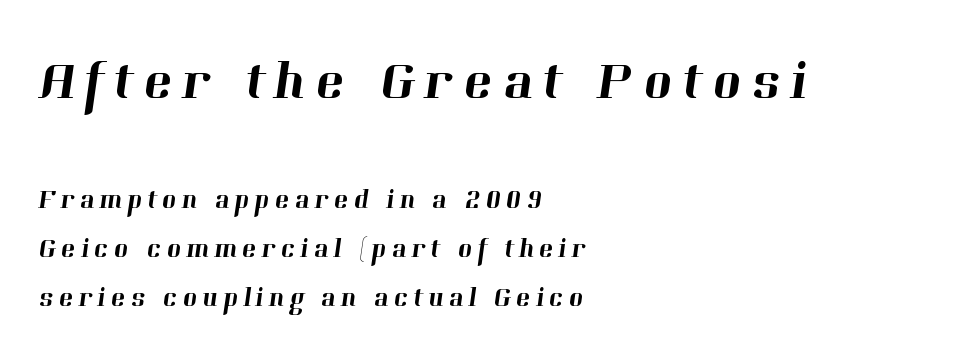
{"serif": "yes", "width": "normal", "stroke_contrast": "high", "x_height": "medium", "monospaced": "no", "underline": "no", "align": "left", "line_spacing_ratio": 1.8, "larger_block": "first", "size_ratio": 2.0, "glyph_px": 54}
